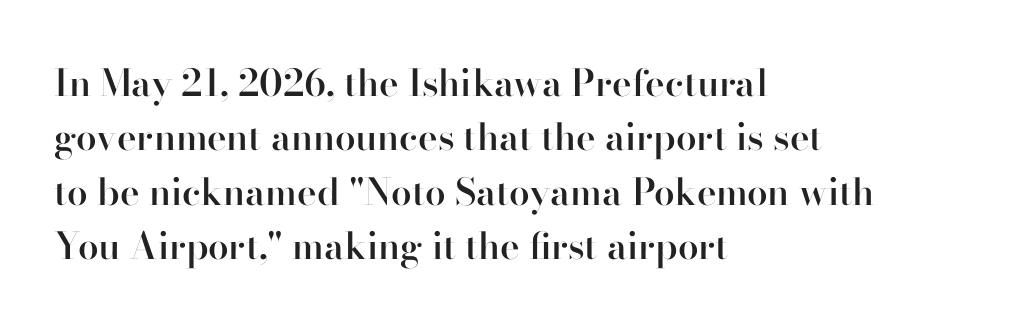
This sample has the flowing, uneven cadence of proportional lettering. Students, observe: this is what conventionally led text looks like. This sample is left-justified, so line endings fall wherever the words run out. When letters stand straight like this, we call the style roman or upright.
